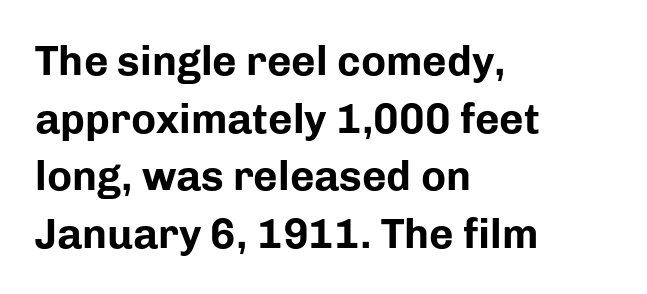
Q: Is the text bold? A: Yes.
Q: Is the text italic (slanted)? A: No, it is upright.
Q: Is the typeface a serif or a sans-serif typeface? A: Sans-serif.
Q: Is the text underlined? A: No.
Q: How is the paragraph aligned? A: Left-aligned.
Q: Is the spacing between letters normal or unusually wide? A: Normal.
Q: Is the spacing between lines tight, normal or loose? A: Normal.
Q: Width (condensed, normal, or wide)? A: Normal.
Q: Stroke contrast? A: Low.
Q: x-height? A: Medium.
Q: Monospaced? A: No.
